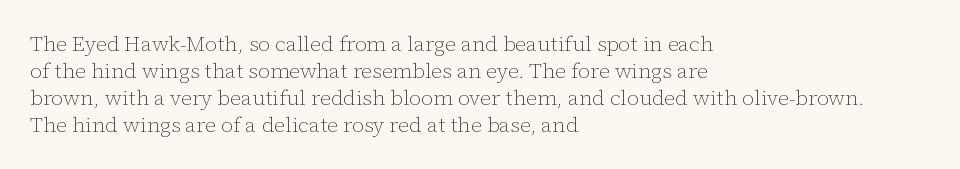
These lines keep a tight, regular rhythm from letter to letter. The rows are spaced the way most documents space them. Nothing heavy about these letters — not bold at all. A roman cut, with each character standing at attention. Check under the words: just untouched page. All the whitespace from short lines collects on the right.
